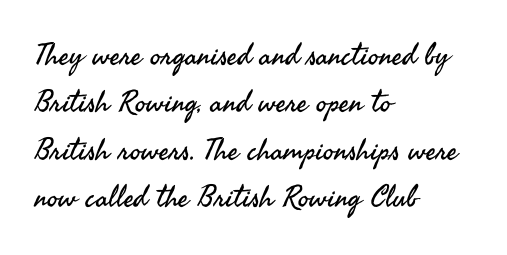
{"serif": "no", "bold": "no", "weight": "regular", "width": "normal", "stroke_contrast": "medium", "x_height": "small", "monospaced": "no", "underline": "no", "align": "left", "line_spacing": "normal", "line_spacing_ratio": 1.58, "letter_spacing": "normal", "letter_spacing_em": 0.0, "glyph_px": 30}
